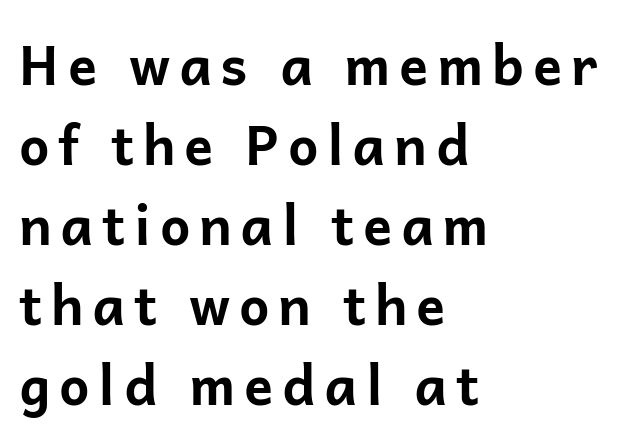
The image shows 54 px bold sans-serif type, upright; set left-aligned, normal line spacing (1.48x), not underlined; low stroke contrast and a medium x-height.
